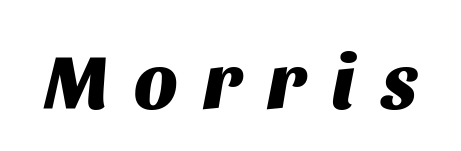
{"italic": "yes", "lean": "right", "slant_degrees": 11, "bold": "yes", "weight": "heavy", "width": "normal", "stroke_contrast": "medium", "x_height": "large", "monospaced": "no", "underline": "no", "letter_spacing": "wide", "letter_spacing_em": 0.34, "glyph_px": 77}
